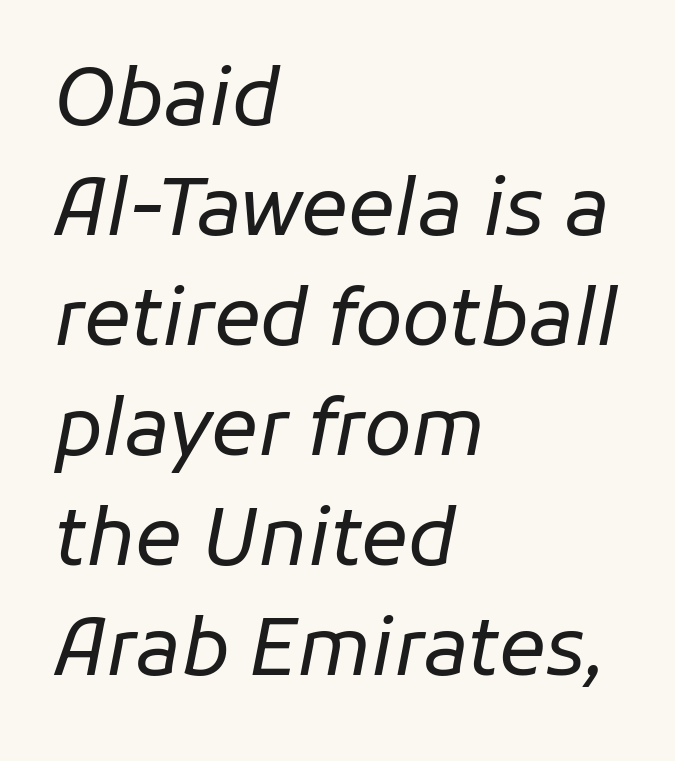
Q: Is the text bold? A: No.
Q: Is the text italic (slanted)? A: Yes, it leans right by about 11 degrees.
Q: Is the text underlined? A: No.
Q: How is the paragraph aligned? A: Left-aligned.
Q: Is the spacing between letters normal or unusually wide? A: Normal.
Q: Is the spacing between lines tight, normal or loose? A: Normal.
Q: Width (condensed, normal, or wide)? A: Normal.
Q: Stroke contrast? A: Low.
Q: x-height? A: Medium.
Q: Monospaced? A: No.
